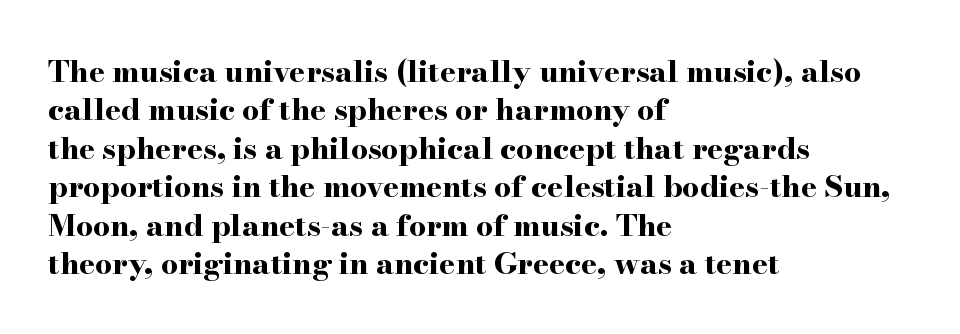
Q: Is the text bold? A: Yes.
Q: Is the text italic (slanted)? A: No, it is upright.
Q: Is the typeface a serif or a sans-serif typeface? A: Serif.
Q: Is the text underlined? A: No.
Q: How is the paragraph aligned? A: Left-aligned.
Q: Is the spacing between letters normal or unusually wide? A: Normal.
Q: Is the spacing between lines tight, normal or loose? A: Normal.
Q: Width (condensed, normal, or wide)? A: Wide.
Q: Stroke contrast? A: High.
Q: x-height? A: Small.
Q: Monospaced? A: No.
